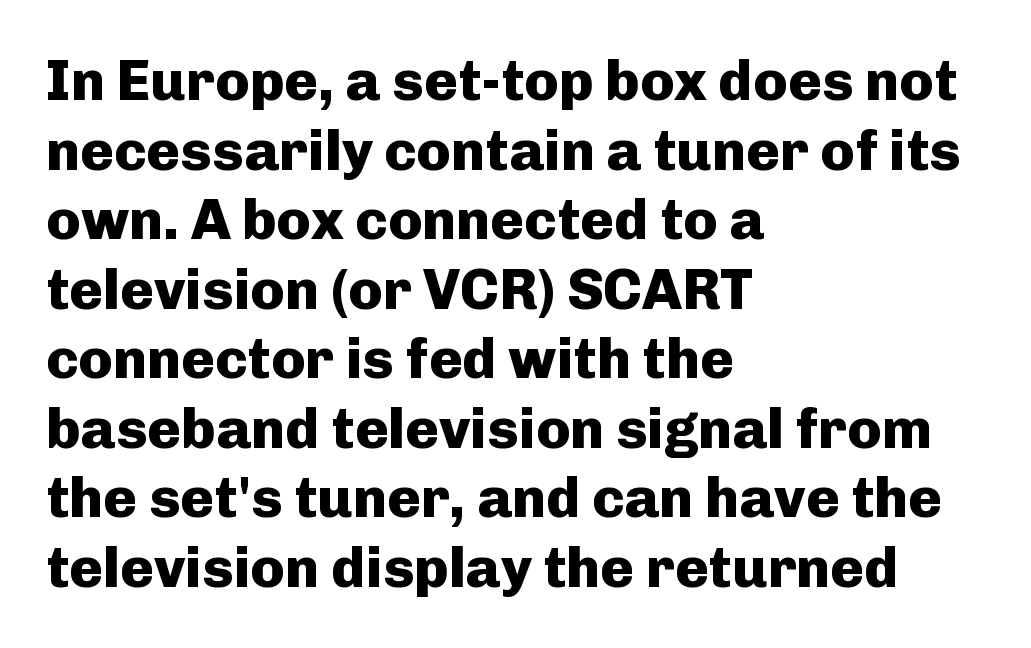
Q: Is the text bold? A: Yes.
Q: Is the text italic (slanted)? A: No, it is upright.
Q: Is the typeface a serif or a sans-serif typeface? A: Sans-serif.
Q: Is the text underlined? A: No.
Q: How is the paragraph aligned? A: Left-aligned.
Q: Is the spacing between letters normal or unusually wide? A: Normal.
Q: Width (condensed, normal, or wide)? A: Normal.
Q: Stroke contrast? A: Low.
Q: x-height? A: Medium.
Q: Monospaced? A: No.
